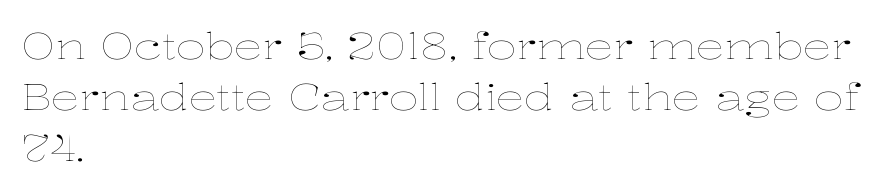
Q: Is the text bold? A: No.
Q: Is the text italic (slanted)? A: No, it is upright.
Q: Is the text underlined? A: No.
Q: How is the paragraph aligned? A: Left-aligned.
Q: Is the spacing between letters normal or unusually wide? A: Normal.
Q: Is the spacing between lines tight, normal or loose? A: Normal.
Q: Width (condensed, normal, or wide)? A: Wide.
Q: Stroke contrast? A: Low.
Q: x-height? A: Medium.
Q: Monospaced? A: No.
